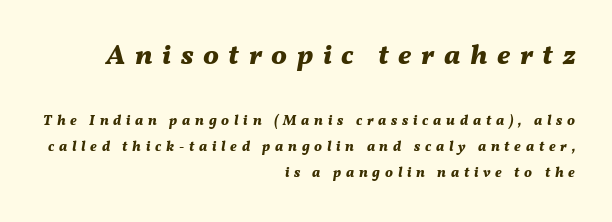
Q: Is the text bold? A: Yes.
Q: Is the text italic (slanted)? A: Yes, it leans right by about 11 degrees.
Q: Is the text underlined? A: No.
Q: How is the paragraph aligned? A: Right-aligned.
Q: Is the spacing between letters normal or unusually wide? A: Unusually wide.
Q: Which block of text is set in a larger size, the first (top) or the second (bottom)? A: The first (top) one.
Q: Width (condensed, normal, or wide)? A: Normal.
Q: Stroke contrast? A: Medium.
Q: x-height? A: Medium.
Q: Monospaced? A: No.
